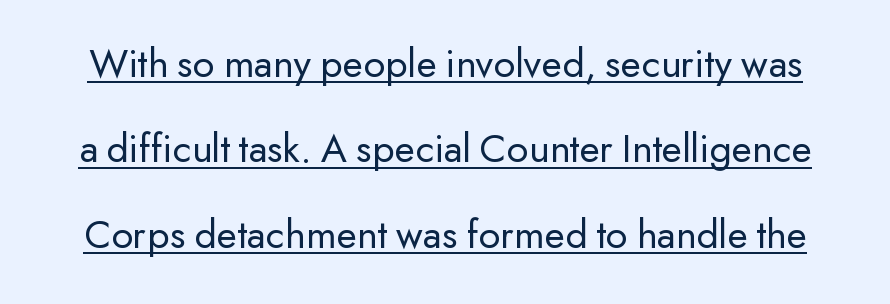
The image shows 42 px regular-weight sans-serif type, upright; set loose line spacing (2.03x), normal letter spacing, underlined; low stroke contrast and a small x-height.
